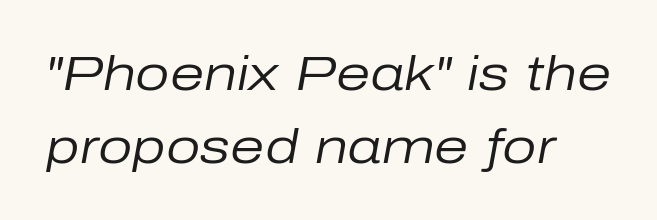
The image shows 49 px regular-weight type, italic (leaning right); set normal line spacing (1.48x), normal letter spacing, not underlined; low stroke contrast and a medium x-height.
